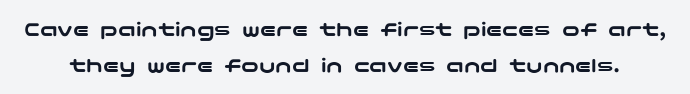
{"italic": "no", "underline": "no", "line_spacing": "normal", "line_spacing_ratio": 1.64, "letter_spacing": "normal", "letter_spacing_em": 0.0, "glyph_px": 22}
